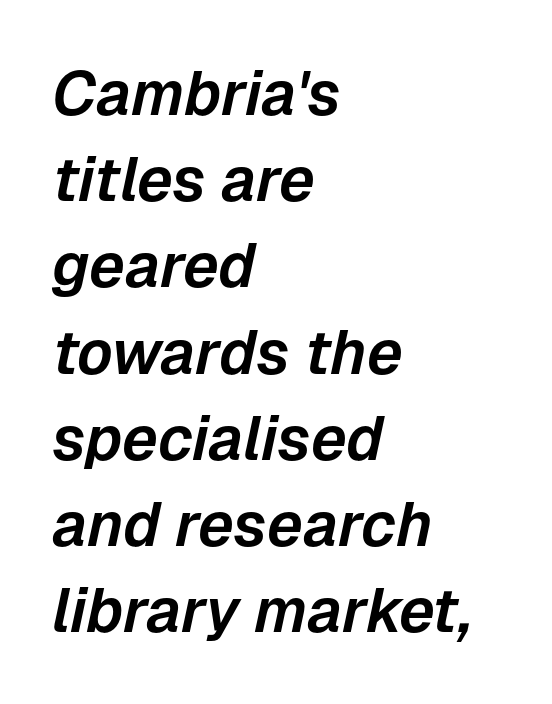
The image shows 62 px text type, italic (leaning right); set left-aligned, normal line spacing (1.39x), normal letter spacing, not underlined; low stroke contrast and a medium x-height.
